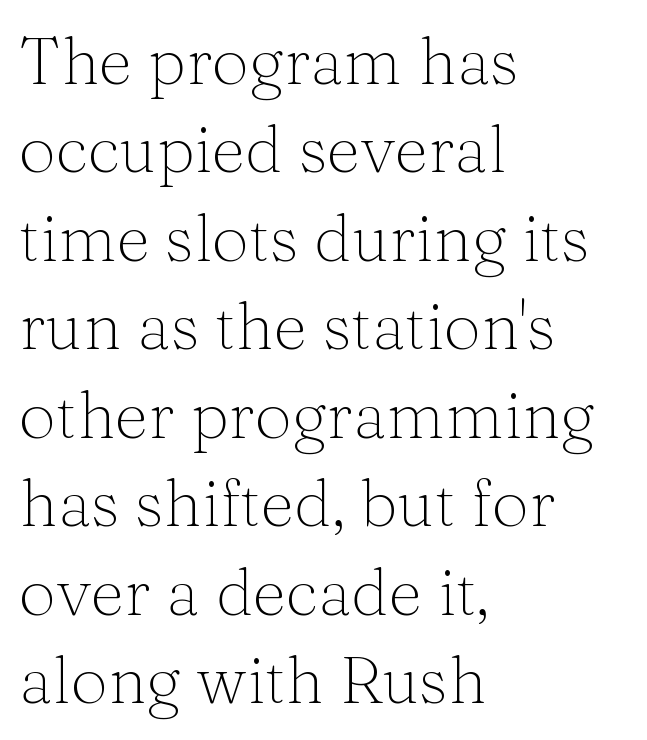
Q: Is the text bold? A: No.
Q: Is the text italic (slanted)? A: No, it is upright.
Q: Is the typeface a serif or a sans-serif typeface? A: Serif.
Q: Is the text underlined? A: No.
Q: How is the paragraph aligned? A: Left-aligned.
Q: Is the spacing between letters normal or unusually wide? A: Normal.
Q: Is the spacing between lines tight, normal or loose? A: Normal.
Q: Width (condensed, normal, or wide)? A: Normal.
Q: Stroke contrast? A: Medium.
Q: x-height? A: Medium.
Q: Monospaced? A: No.
